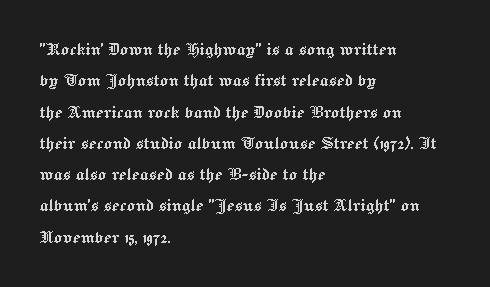
The image shows 21 px text type, upright; set left-aligned, normal line spacing (1.49x), normal letter spacing, not underlined.
